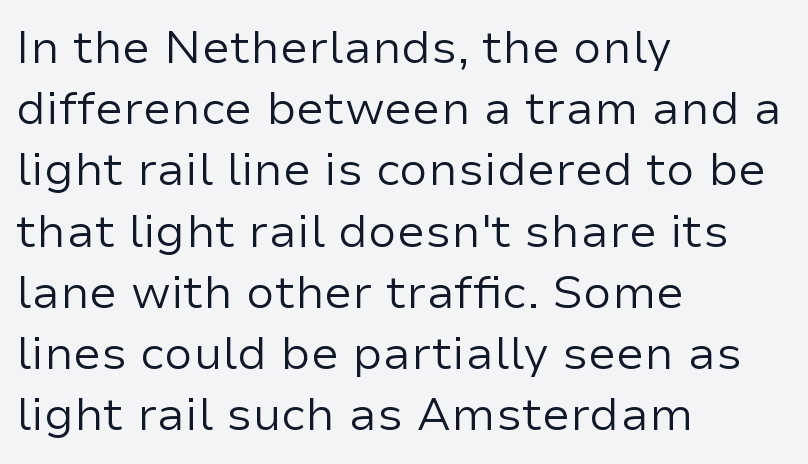
It's the straight-up-and-down kind of type. The glyphs are unaccompanied by any horizontal stroke below them. Inter-character spacing is left at the font's built-in metrics. Horizontally, the lines are justified to the leading edge only.
